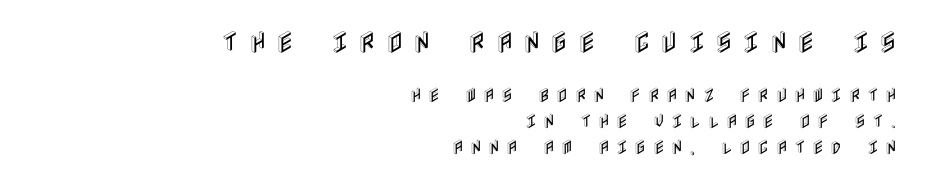
{"italic": "no", "underline": "no", "align": "right", "line_spacing": "normal", "line_spacing_ratio": 1.63, "letter_spacing": "wide", "letter_spacing_em": 0.41, "larger_block": "first", "size_ratio": 1.5, "glyph_px": 24}
